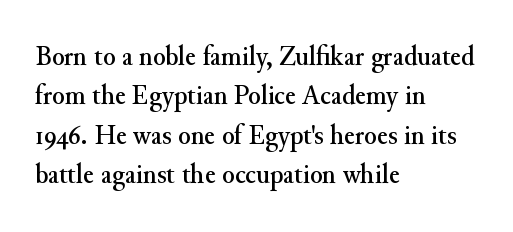
{"serif": "yes", "italic": "no", "width": "normal", "stroke_contrast": "medium", "x_height": "small", "monospaced": "no", "underline": "no", "align": "left", "line_spacing": "normal", "line_spacing_ratio": 1.36, "letter_spacing": "normal", "letter_spacing_em": 0.0, "glyph_px": 29}
